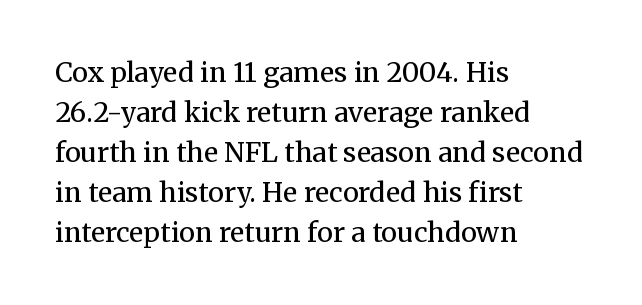
Italic: no, the glyphs are upright roman. Observe the ordinary spacing: letters are neighbours, not strangers. Line spacing here is normal. The zone under the glyphs is completely vacant. These lines stack with their left ends in a neat column.
